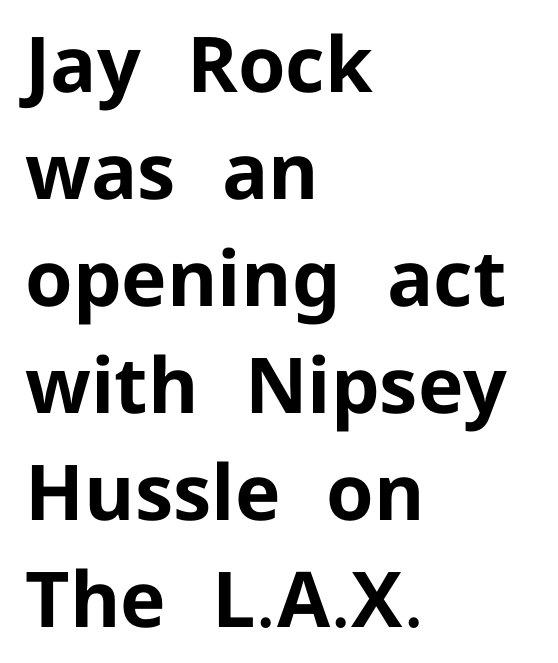
The image shows 77 px bold sans-serif type, upright; set left-aligned, normal line spacing (1.39x), normal letter spacing, not underlined; low stroke contrast and a medium x-height.
